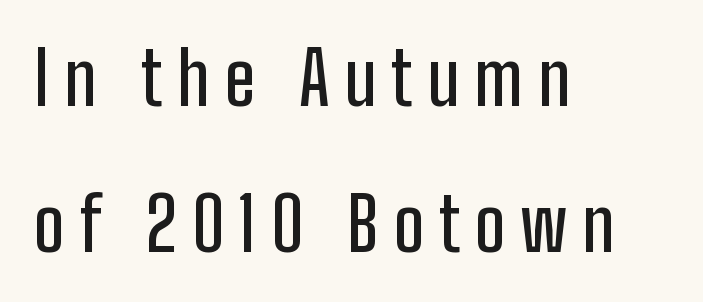
The image shows 73 px condensed sans-serif type, upright; set left-aligned, loose line spacing (2.0x), unusually wide letter spacing (+0.2 em), not underlined; low stroke contrast and a medium x-height.
